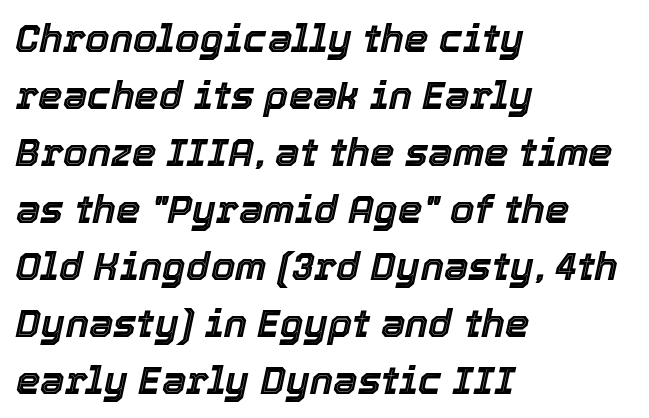
The image shows 39 px text type, italic (leaning right); set left-aligned, normal line spacing (1.46x), normal letter spacing, not underlined; a medium x-height.
